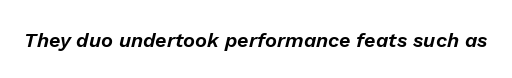
Q: Is the text italic (slanted)? A: Yes, it leans right by about 13 degrees.
Q: Is the text underlined? A: No.
Q: Is the spacing between letters normal or unusually wide? A: Normal.
